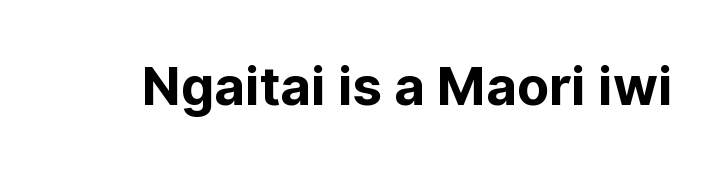
The image shows 53 px bold sans-serif type, upright; set normal letter spacing, not underlined; low stroke contrast and a medium x-height.
